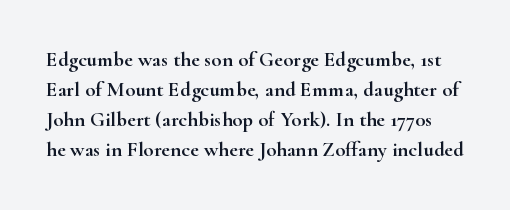
Q: Is the text italic (slanted)? A: No, it is upright.
Q: Is the text underlined? A: No.
Q: Is the spacing between letters normal or unusually wide? A: Normal.
Q: Is the spacing between lines tight, normal or loose? A: Normal.
